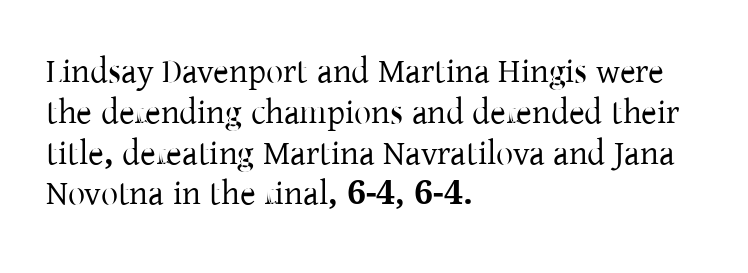
{"serif": "yes", "italic": "no", "width": "normal", "stroke_contrast": "low", "x_height": "medium", "monospaced": "no", "underline": "no", "align": "left", "line_spacing_ratio": 1.2, "letter_spacing": "normal", "letter_spacing_em": 0.0, "glyph_px": 34}
